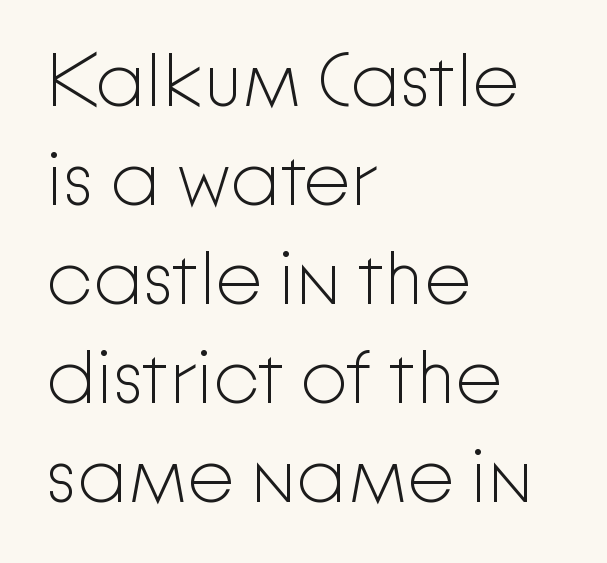
The image shows 75 px light sans-serif type, upright; set left-aligned, normal line spacing (1.32x), normal letter spacing, not underlined; low stroke contrast and a medium x-height.
